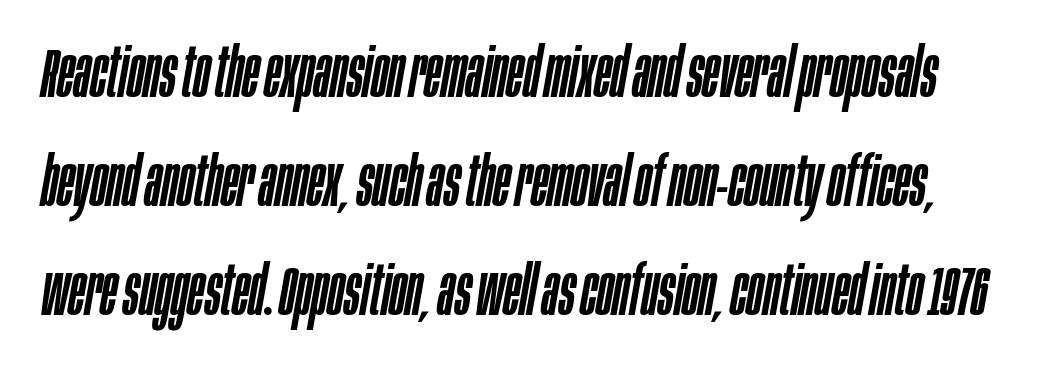
{"italic": "yes", "lean": "right", "slant_degrees": 10, "width": "condensed", "stroke_contrast": "low", "x_height": "large", "monospaced": "no", "underline": "no", "line_spacing": "normal", "line_spacing_ratio": 1.58, "letter_spacing": "normal", "letter_spacing_em": 0.0, "glyph_px": 69}
